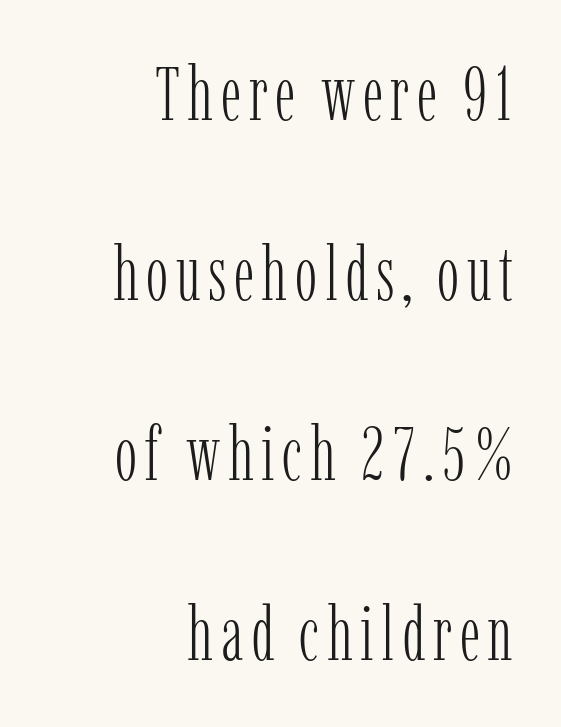
{"serif": "yes", "italic": "no", "bold": "no", "weight": "light", "width": "condensed", "stroke_contrast": "low", "x_height": "medium", "monospaced": "no", "underline": "no", "align": "right", "line_spacing": "loose", "line_spacing_ratio": 2.4, "glyph_px": 75}
